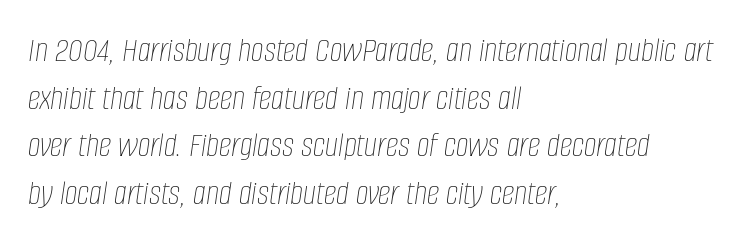
{"italic": "yes", "lean": "right", "slant_degrees": 8, "bold": "no", "weight": "thin", "width": "condensed", "stroke_contrast": "low", "x_height": "large", "monospaced": "no", "underline": "no", "align": "left", "line_spacing": "normal", "line_spacing_ratio": 1.32, "letter_spacing": "normal", "letter_spacing_em": 0.0, "glyph_px": 36}
